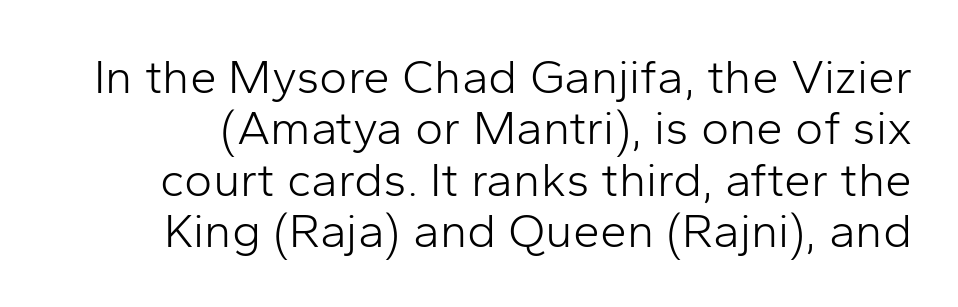
Q: Is the text bold? A: No.
Q: Is the text italic (slanted)? A: No, it is upright.
Q: Is the typeface a serif or a sans-serif typeface? A: Sans-serif.
Q: Is the text underlined? A: No.
Q: Is the spacing between letters normal or unusually wide? A: Normal.
Q: Is the spacing between lines tight, normal or loose? A: Tight.
Q: Width (condensed, normal, or wide)? A: Normal.
Q: Stroke contrast? A: Low.
Q: x-height? A: Medium.
Q: Monospaced? A: No.
